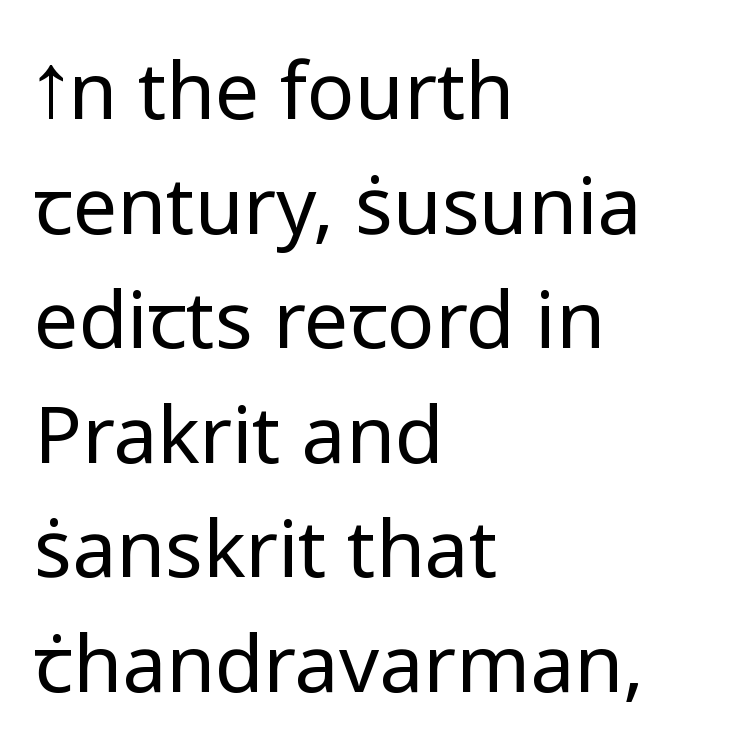
The gaps between neighbouring characters are ordinary and unremarkable. This is the regular roman posture of the typeface. Glance below the letters and you will spot only blank space. The passage shown is typeset with a sans-serif family. The cut favours lightness, reaching ordinary text weight at its darkest. Successive baselines arrive at the customary interval.
